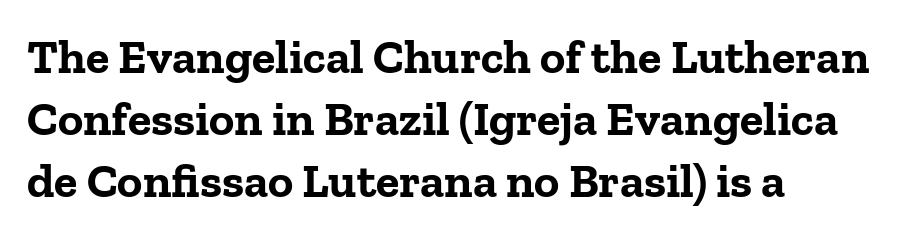
{"serif": "yes", "italic": "no", "bold": "yes", "weight": "bold", "width": "normal", "stroke_contrast": "low", "x_height": "medium", "monospaced": "no", "underline": "no", "align": "left", "line_spacing": "normal", "line_spacing_ratio": 1.29, "letter_spacing": "normal", "letter_spacing_em": 0.0, "glyph_px": 48}
